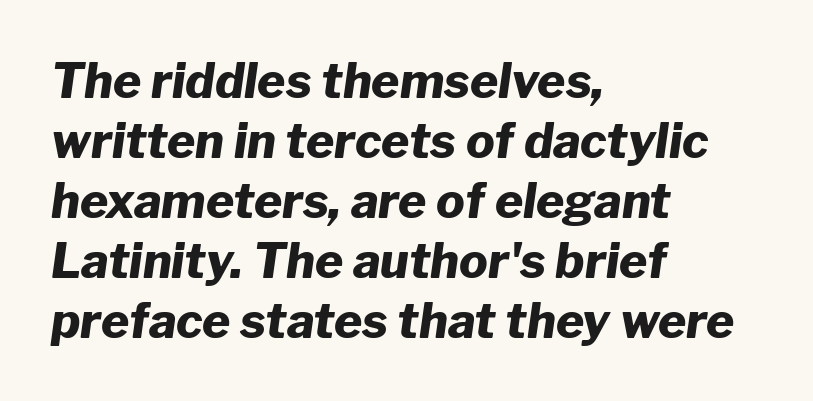
Short note: letters normally spaced. Anything drawn beneath the words? Only blank space. These lines stack with their left ends in a neat column. What weight is shown? A full bold with thick strokes. Note the varied advance widths — an 'i' is clearly narrower than an 'm'. Slanted lettering throughout.
